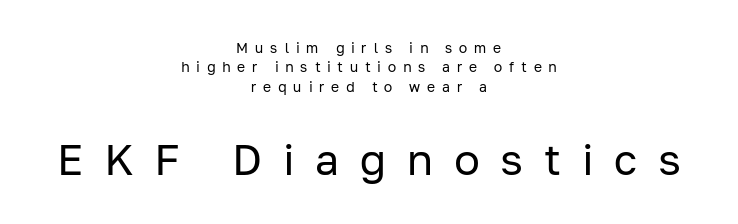
Varying glyph widths throughout — classic text-font behaviour. Whoever set this chose a conventional vertical rhythm. Any mark beneath the type? The region is blank. Caption: expanded tracking, letters set apart. Ascenders rise straight up at ninety degrees. Compared with a typical body face, this is equally light or lighter still.
